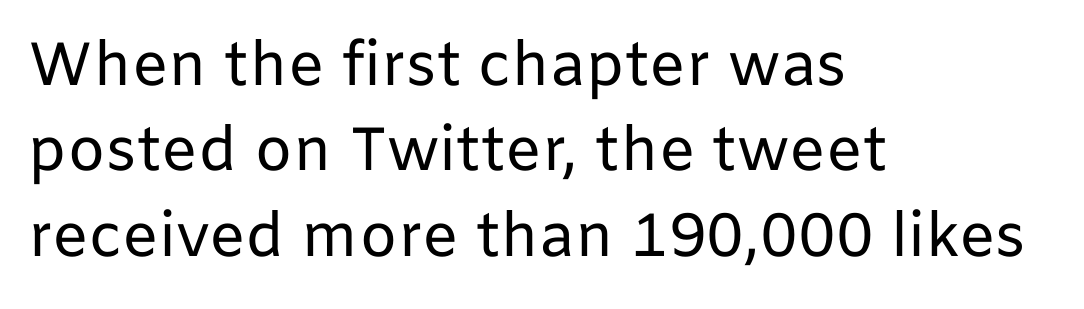
Q: Is the text bold? A: No.
Q: Is the text italic (slanted)? A: No, it is upright.
Q: Is the typeface a serif or a sans-serif typeface? A: Sans-serif.
Q: Is the text underlined? A: No.
Q: How is the paragraph aligned? A: Left-aligned.
Q: Is the spacing between letters normal or unusually wide? A: Normal.
Q: Is the spacing between lines tight, normal or loose? A: Normal.
Q: Width (condensed, normal, or wide)? A: Normal.
Q: Stroke contrast? A: Low.
Q: x-height? A: Medium.
Q: Monospaced? A: No.
